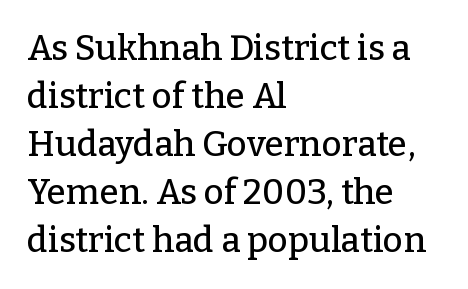
Default kerning and tracking; the words read as compact shapes. The setting favours the left margin, as ordinary paragraphs usually do. Note the varied advance widths — an 'i' is clearly narrower than an 'm'. Does the leading feel generous? No, just average. The typography opts for an upright posture over an oblique one. Regarding serifs, this sample has them.
